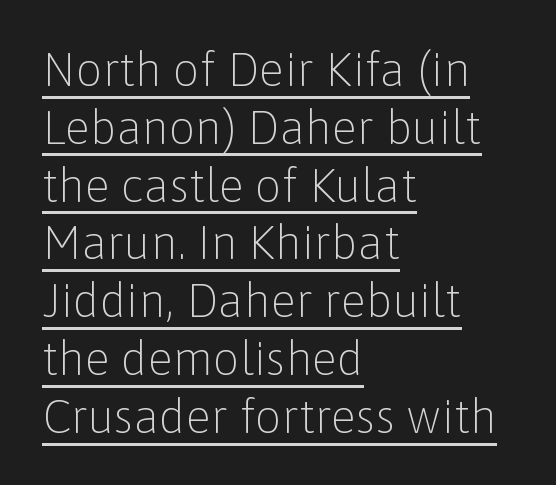
Q: Is the text bold? A: No.
Q: Is the text italic (slanted)? A: No, it is upright.
Q: Is the typeface a serif or a sans-serif typeface? A: Sans-serif.
Q: Is the text underlined? A: Yes.
Q: How is the paragraph aligned? A: Left-aligned.
Q: Is the spacing between letters normal or unusually wide? A: Normal.
Q: Width (condensed, normal, or wide)? A: Normal.
Q: Stroke contrast? A: Low.
Q: x-height? A: Medium.
Q: Monospaced? A: No.
